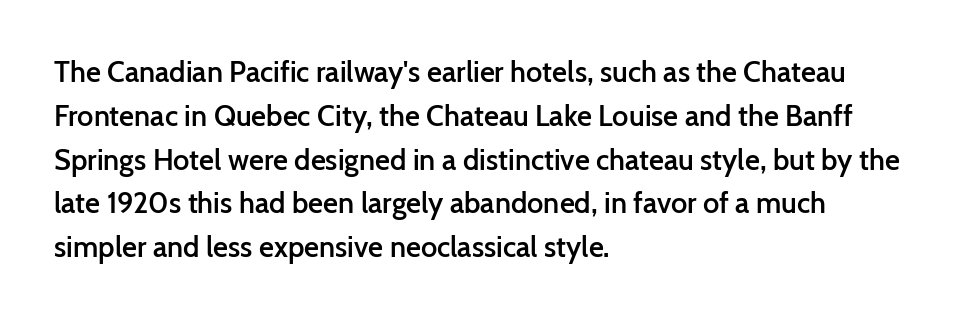
The image shows 29 px semibold sans-serif type, upright; set left-aligned, normal line spacing (1.51x), normal letter spacing, not underlined; low stroke contrast and a medium x-height.
